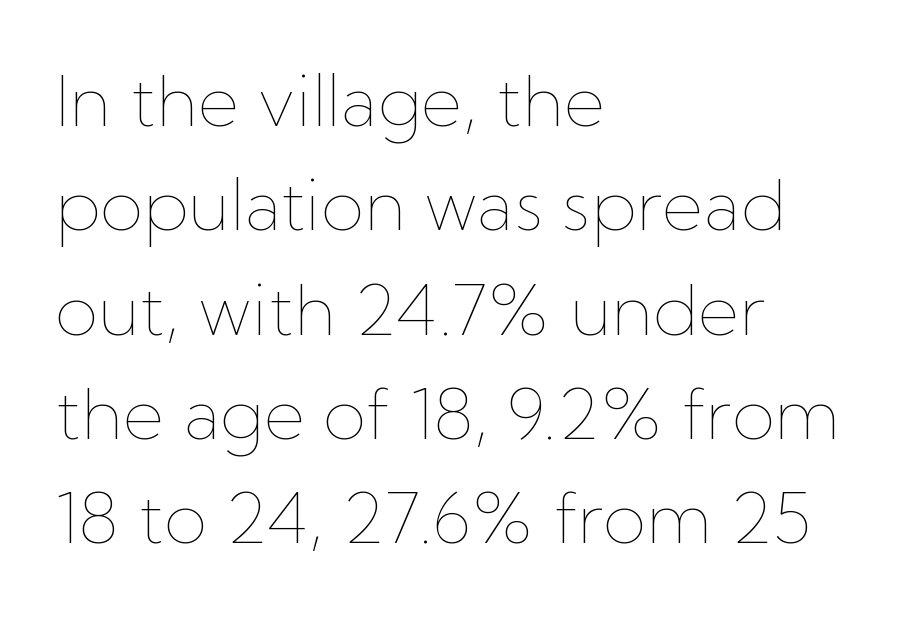
A typesetter would call this leading conventional body-copy spacing. In terms of letterspacing, this is plain default setting. The typesetter chose a ragged-right arrangement here. Is this a fixed-width face? No — the glyphs have proportional, varying widths.
